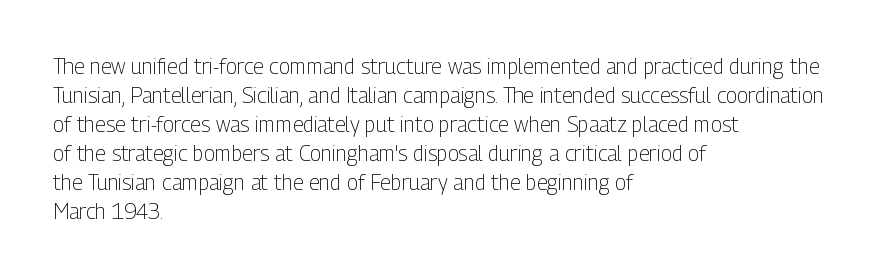
{"italic": "no", "bold": "no", "underline": "no", "align": "left", "line_spacing": "normal", "line_spacing_ratio": 1.38, "letter_spacing": "normal", "letter_spacing_em": 0.0, "glyph_px": 21}
